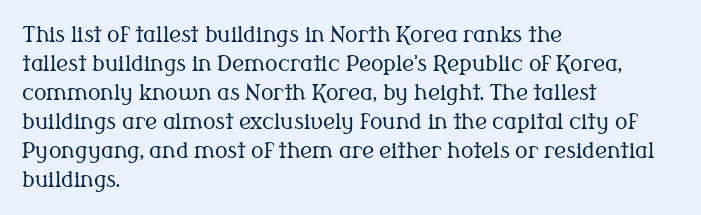
Letters rest on an invisible, unmarked baseline. Heaviness? Minimal to ordinary, like unemphasized prose. The rendering anchors every line to the left-hand side. The line-height multiplier appears to be the usual default.
